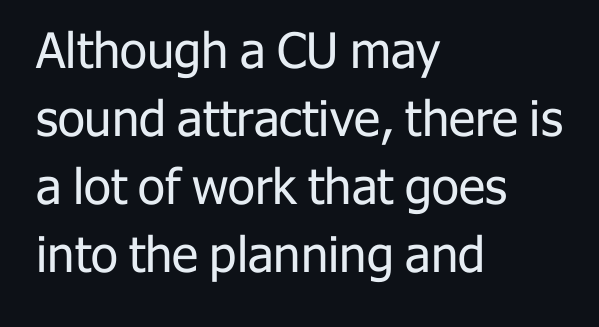
{"serif": "no", "italic": "no", "bold": "no", "weight": "regular", "width": "normal", "stroke_contrast": "low", "x_height": "medium", "monospaced": "no", "underline": "no", "align": "left", "line_spacing": "normal", "line_spacing_ratio": 1.39, "letter_spacing": "normal", "letter_spacing_em": 0.0, "glyph_px": 49}
